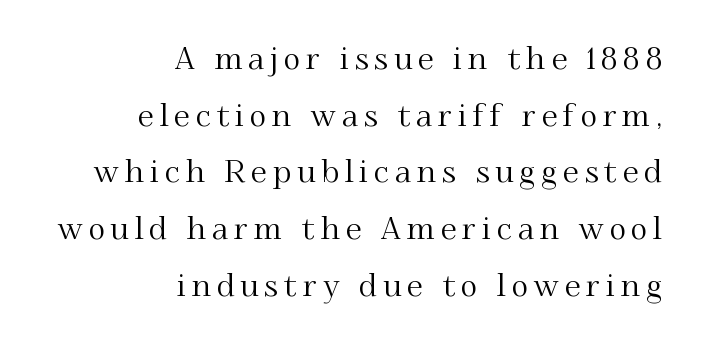
Q: Is the text italic (slanted)? A: No, it is upright.
Q: Is the typeface a serif or a sans-serif typeface? A: Serif.
Q: Is the text underlined? A: No.
Q: How is the paragraph aligned? A: Right-aligned.
Q: Width (condensed, normal, or wide)? A: Normal.
Q: Stroke contrast? A: Medium.
Q: x-height? A: Small.
Q: Monospaced? A: No.
